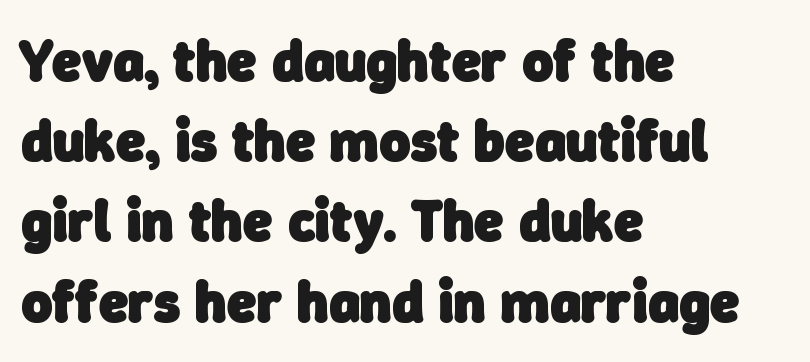
Q: Is the text bold? A: Yes.
Q: Is the typeface a serif or a sans-serif typeface? A: Sans-serif.
Q: Is the text underlined? A: No.
Q: How is the paragraph aligned? A: Left-aligned.
Q: Is the spacing between letters normal or unusually wide? A: Normal.
Q: Is the spacing between lines tight, normal or loose? A: Normal.
Q: Width (condensed, normal, or wide)? A: Normal.
Q: Stroke contrast? A: Low.
Q: x-height? A: Medium.
Q: Monospaced? A: No.
